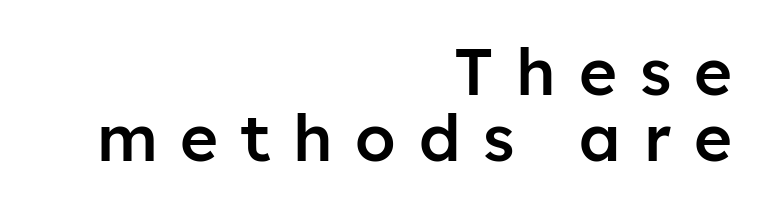
The image shows 65 px semibold sans-serif type, upright; set right-aligned, tight line spacing (1.02x), unusually wide letter spacing (+0.35 em), not underlined; low stroke contrast and a medium x-height.
